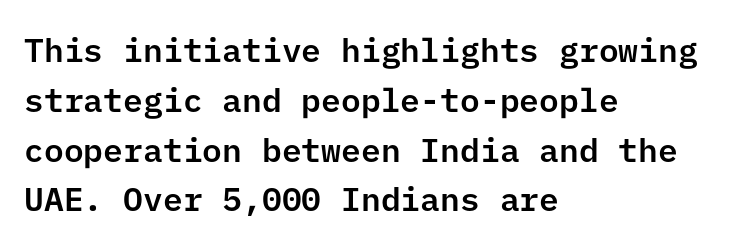
The image shows 33 px sans-serif type, upright; set left-aligned, normal line spacing (1.51x), normal letter spacing, not underlined; low stroke contrast and a medium x-height.
